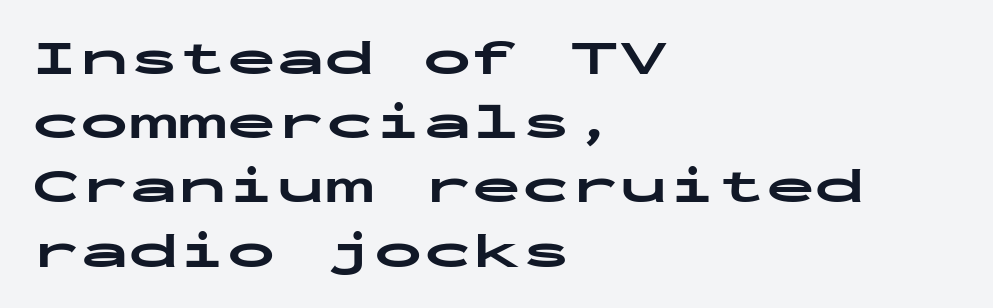
{"serif": "no", "italic": "no", "bold": "yes", "weight": "bold", "width": "wide", "stroke_contrast": "low", "x_height": "medium", "monospaced": "yes", "underline": "no", "align": "left", "line_spacing": "normal", "line_spacing_ratio": 1.31, "letter_spacing": "normal", "letter_spacing_em": 0.0, "glyph_px": 49}
